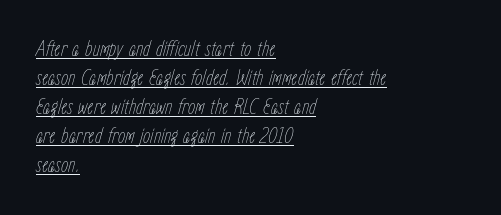
Q: Is the text bold? A: No.
Q: Is the text italic (slanted)? A: Yes, it leans right by about 15 degrees.
Q: Is the text underlined? A: Yes.
Q: How is the paragraph aligned? A: Left-aligned.
Q: Is the spacing between letters normal or unusually wide? A: Normal.
Q: Is the spacing between lines tight, normal or loose? A: Normal.
